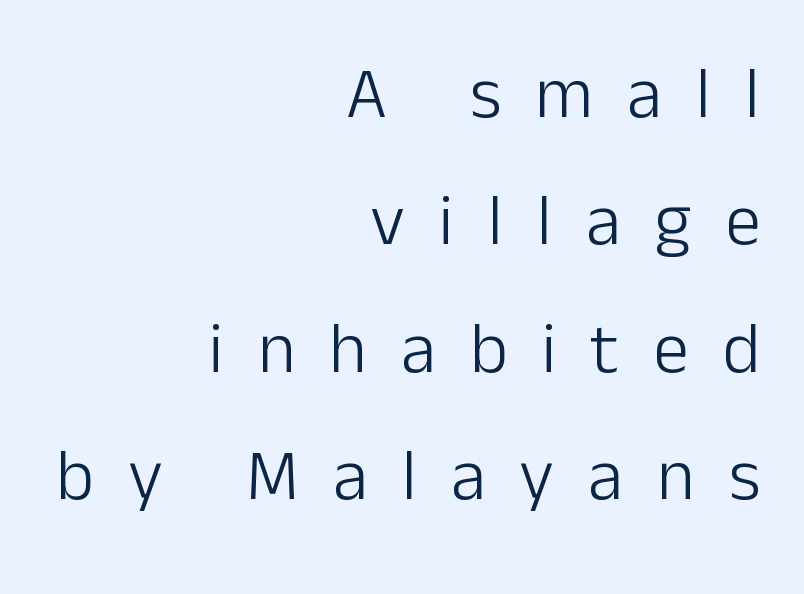
Each line ends at the same right margin while the left side varies. Varying glyph widths throughout — classic text-font behaviour. The baseline area is clear. Students, note that the glyphs here are deliberately spaced far apart. Weight: not bold — regular or lighter. The font family rendered here belongs to the sans-serif group.
